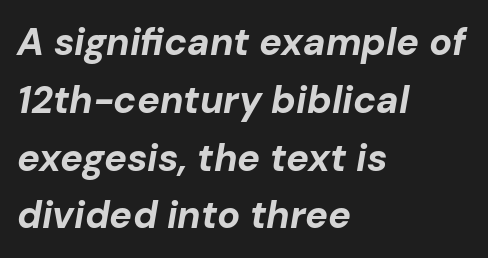
These lines were composed using italics. Typographic density is high because the face is bold. Typeset ragged right — the left edge is the straight one. Proportional: the letters do not fall into vertical columns.
